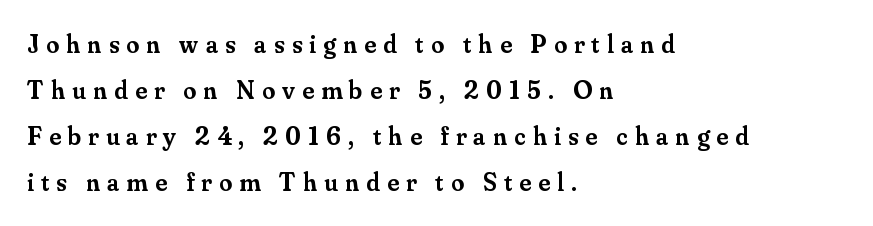
The image shows 26 px text type, upright; set left-aligned, line spacing 1.77x, unusually wide letter spacing (+0.28 em), not underlined.
